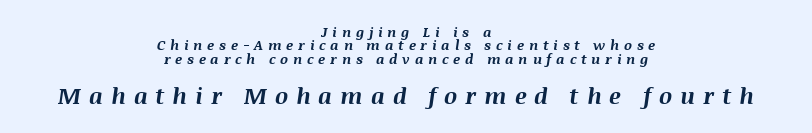
{"italic": "yes", "lean": "right", "slant_degrees": 8, "bold": "yes", "underline": "no", "align": "center", "line_spacing": "tight", "line_spacing_ratio": 0.95, "letter_spacing": "wide", "letter_spacing_em": 0.34, "larger_block": "second", "size_ratio": 1.64, "glyph_px": 23}
